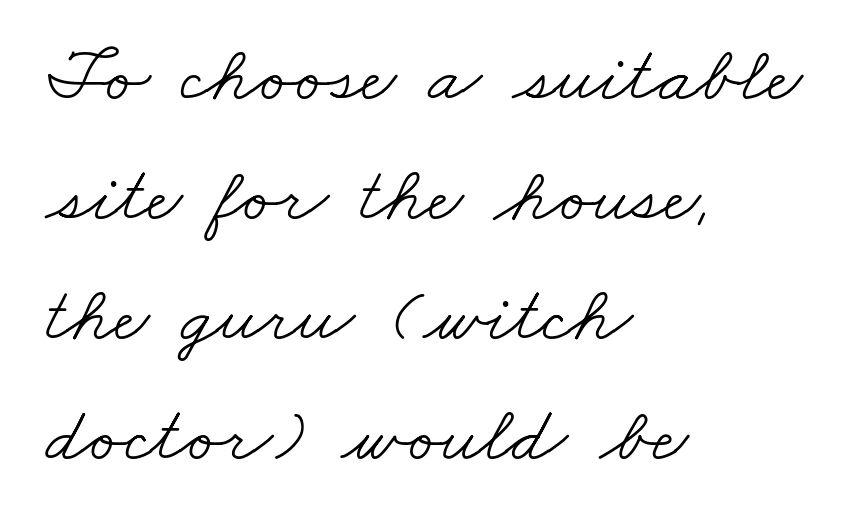
Teacher's note: observe the even left margin — that is flush-left alignment. Letterform terminals end in serifs throughout the passage. Summary of vertical rhythm: regular, with standard interline spacing. Descender tails drop into unmarked territory. The type is set solid horizontally, with unmodified tracking. The rendering uses natural spacing where letterforms have individual widths.
